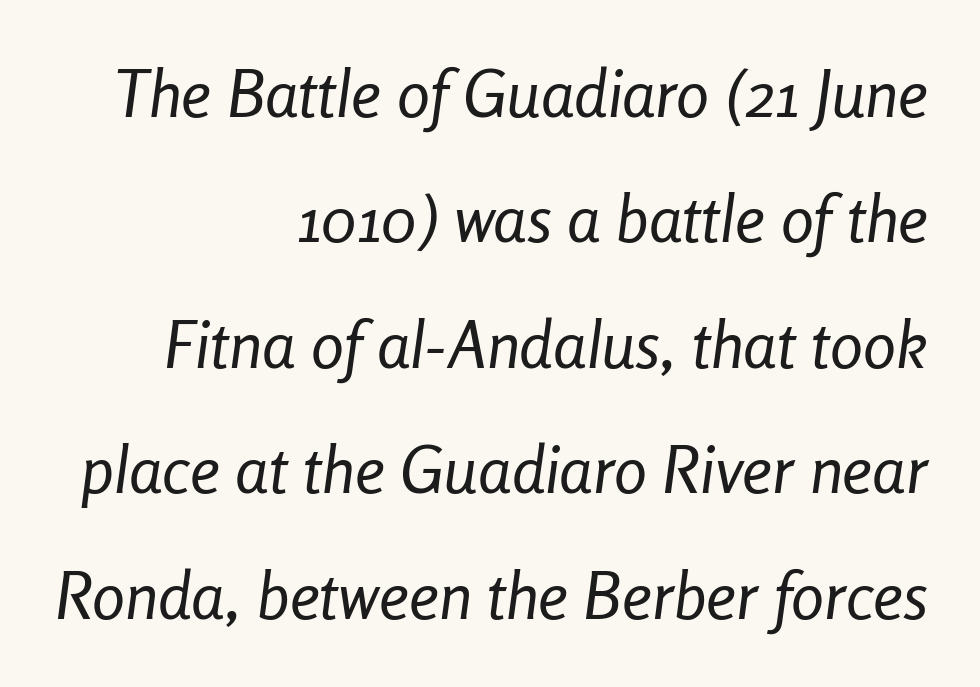
Q: Is the text bold? A: No.
Q: Is the text italic (slanted)? A: Yes, it leans right by about 8 degrees.
Q: Is the text underlined? A: No.
Q: How is the paragraph aligned? A: Right-aligned.
Q: Is the spacing between letters normal or unusually wide? A: Normal.
Q: Is the spacing between lines tight, normal or loose? A: Loose.
Q: Width (condensed, normal, or wide)? A: Condensed.
Q: Stroke contrast? A: Low.
Q: x-height? A: Medium.
Q: Monospaced? A: No.
